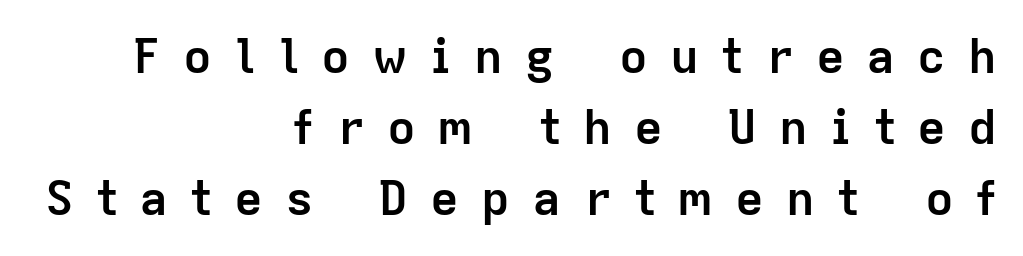
Q: Is the text bold? A: Yes.
Q: Is the text italic (slanted)? A: No, it is upright.
Q: Is the typeface a serif or a sans-serif typeface? A: Sans-serif.
Q: Is the text underlined? A: No.
Q: How is the paragraph aligned? A: Right-aligned.
Q: Is the spacing between letters normal or unusually wide? A: Unusually wide.
Q: Is the spacing between lines tight, normal or loose? A: Normal.
Q: Width (condensed, normal, or wide)? A: Normal.
Q: Stroke contrast? A: Low.
Q: x-height? A: Medium.
Q: Monospaced? A: No.
